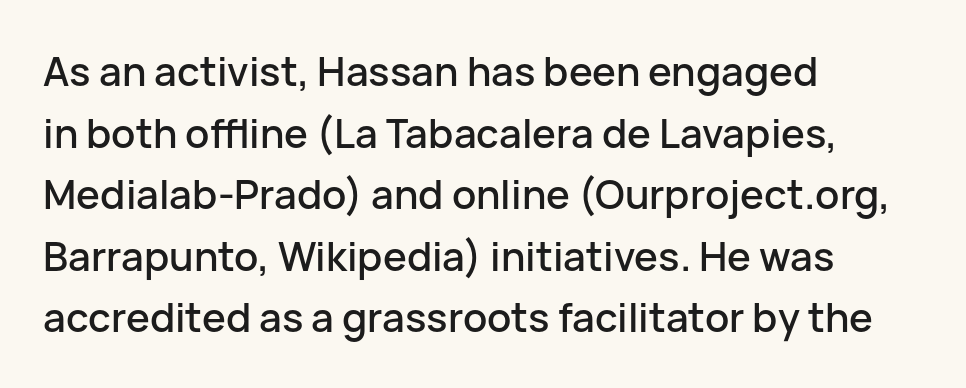
The image shows 40 px sans-serif type, upright; set left-aligned, normal line spacing (1.54x), normal letter spacing, not underlined; low stroke contrast and a medium x-height.
